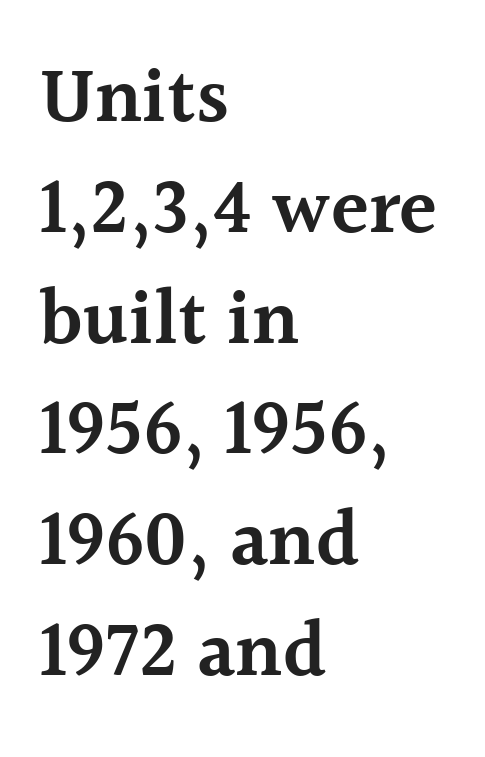
Q: Is the text bold? A: Semi-bold.
Q: Is the text italic (slanted)? A: No, it is upright.
Q: Is the typeface a serif or a sans-serif typeface? A: Serif.
Q: Is the text underlined? A: No.
Q: How is the paragraph aligned? A: Left-aligned.
Q: Is the spacing between letters normal or unusually wide? A: Normal.
Q: Is the spacing between lines tight, normal or loose? A: Normal.
Q: Width (condensed, normal, or wide)? A: Normal.
Q: x-height? A: Medium.
Q: Monospaced? A: No.
